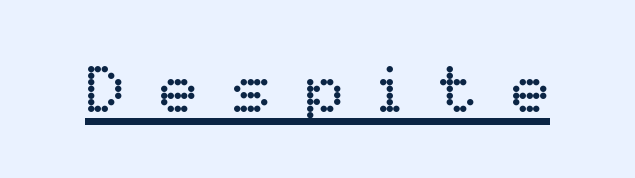
Every character sits straight up, as roman type does. A typographer would call this underscored text. No letter is thick-stroked: the sample isn't bold. Students, note that the glyphs here are deliberately spaced far apart.
